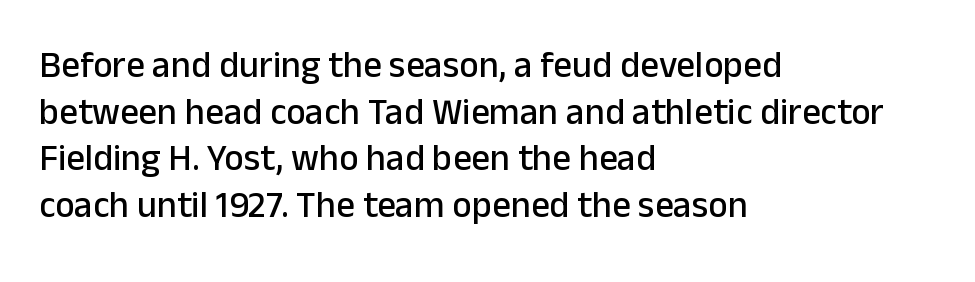
The image shows 37 px sans-serif type, upright; set left-aligned, normal line spacing (1.26x), normal letter spacing, not underlined; low stroke contrast and a medium x-height.
